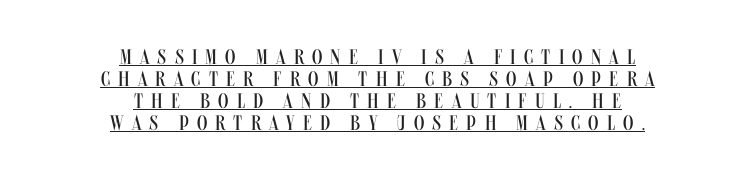
The image shows 21 px text type, upright; set centered, tight line spacing (1.05x), unusually wide letter spacing (+0.39 em), underlined.
